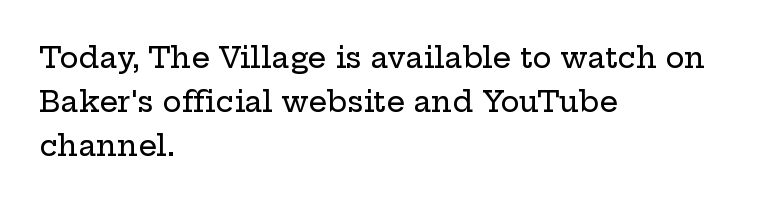
The image shows 29 px wide serif type, upright; set left-aligned, normal line spacing (1.51x), normal letter spacing, not underlined; low stroke contrast and a medium x-height.
